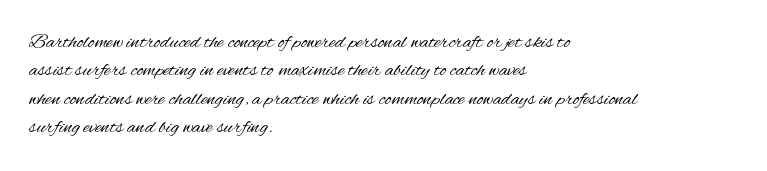
Q: Is the text bold? A: No.
Q: Is the text italic (slanted)? A: Yes.
Q: Is the text underlined? A: No.
Q: How is the paragraph aligned? A: Left-aligned.
Q: Is the spacing between letters normal or unusually wide? A: Normal.
Q: Is the spacing between lines tight, normal or loose? A: Normal.
